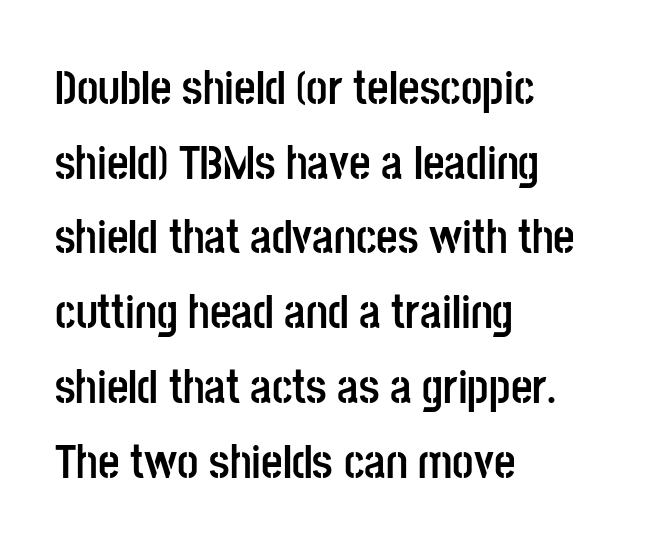
{"serif": "no", "italic": "no", "bold": "yes", "weight": "semibold", "width": "condensed", "stroke_contrast": "low", "x_height": "large", "monospaced": "no", "underline": "no", "align": "left", "line_spacing": "normal", "line_spacing_ratio": 1.59, "letter_spacing": "normal", "letter_spacing_em": 0.0, "glyph_px": 47}
